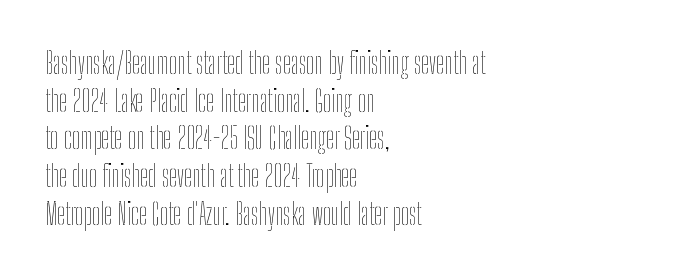
Q: Is the text bold? A: No.
Q: Is the text italic (slanted)? A: No, it is upright.
Q: Is the text underlined? A: No.
Q: How is the paragraph aligned? A: Left-aligned.
Q: Is the spacing between letters normal or unusually wide? A: Normal.
Q: Is the spacing between lines tight, normal or loose? A: Normal.
Q: Width (condensed, normal, or wide)? A: Condensed.
Q: Stroke contrast? A: Low.
Q: x-height? A: Medium.
Q: Monospaced? A: No.
